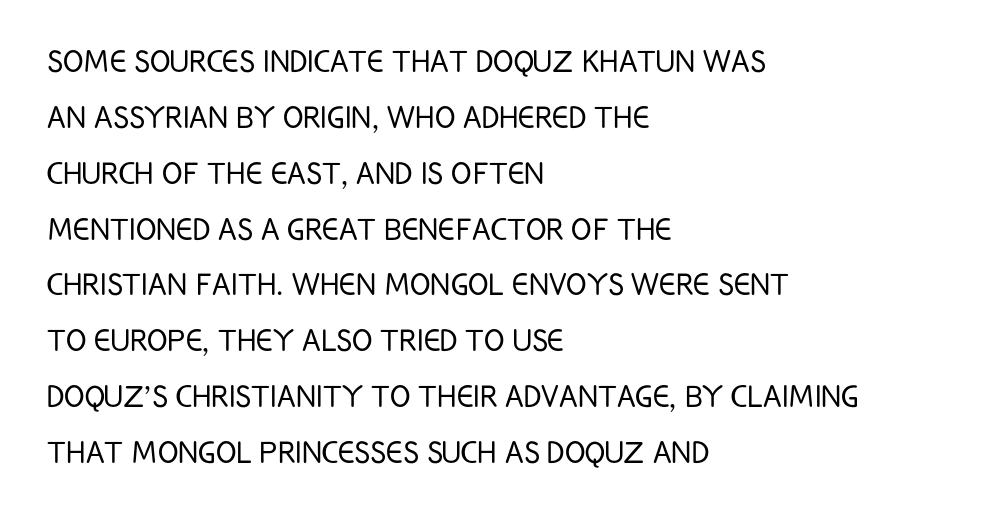
The image shows 38 px light, condensed sans-serif type, upright; set left-aligned, normal line spacing (1.47x), normal letter spacing, not underlined; low stroke contrast and a large x-height.
